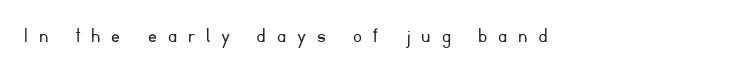
The image shows 22 px text type, upright; set unusually wide letter spacing (+0.5 em), not underlined.
